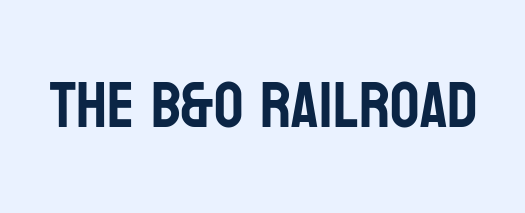
Q: Is the text italic (slanted)? A: No, it is upright.
Q: Is the typeface a serif or a sans-serif typeface? A: Sans-serif.
Q: Is the text underlined? A: No.
Q: Is the spacing between letters normal or unusually wide? A: Normal.
Q: Width (condensed, normal, or wide)? A: Condensed.
Q: Stroke contrast? A: Low.
Q: x-height? A: Large.
Q: Monospaced? A: No.
